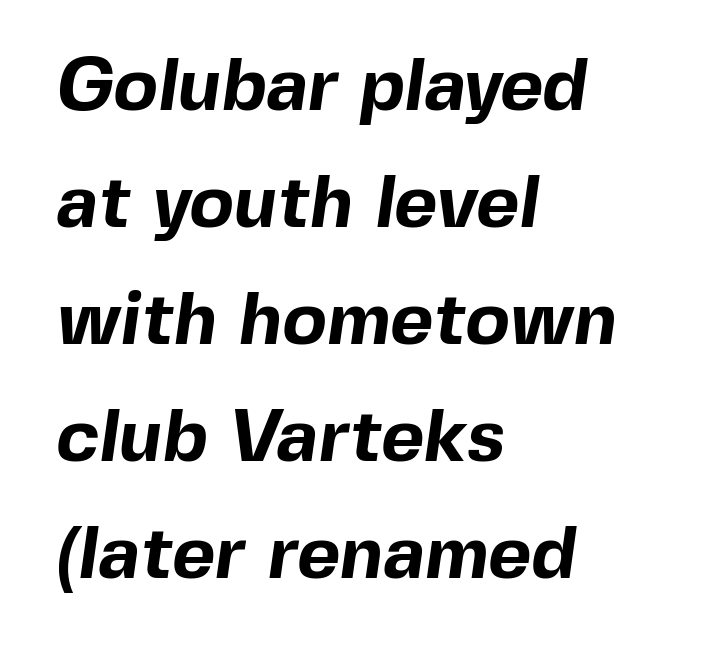
Q: Is the text bold? A: Yes.
Q: Is the typeface a serif or a sans-serif typeface? A: Sans-serif.
Q: Is the text underlined? A: No.
Q: How is the paragraph aligned? A: Left-aligned.
Q: Is the spacing between letters normal or unusually wide? A: Normal.
Q: Is the spacing between lines tight, normal or loose? A: Normal.
Q: Width (condensed, normal, or wide)? A: Normal.
Q: x-height? A: Medium.
Q: Monospaced? A: No.
